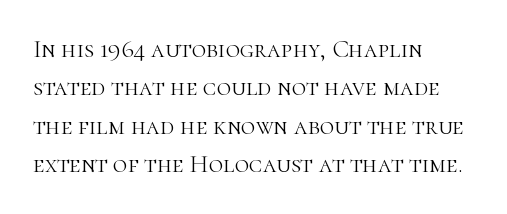
Q: Is the text bold? A: No.
Q: Is the text italic (slanted)? A: No, it is upright.
Q: Is the text underlined? A: No.
Q: How is the paragraph aligned? A: Left-aligned.
Q: Is the spacing between letters normal or unusually wide? A: Normal.
Q: Is the spacing between lines tight, normal or loose? A: Normal.
